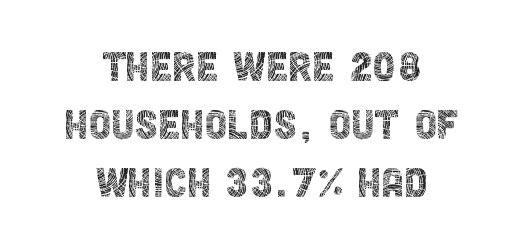
Character widths vary here, with narrow letters taking less room than wide ones. Posture: vertical. Examine the stroke ends and you'll find no serifs. Quick note: interline space is minimal. Stroke mass is kept to a normal reading level or below. Tracking here is standard; glyphs follow each other at the usual distance.
